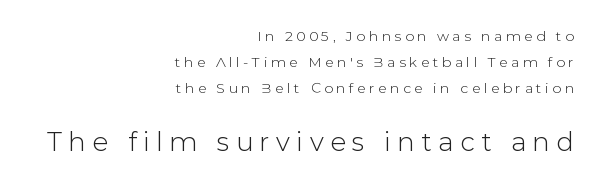
Does the bottom block carry the larger type? Yes, it does. A roman cut, with each character standing at attention. Honestly, the letter spacing is so wide it's the main thing you notice. Clear beneath every line of the passage. The paragraph shown leans on its right margin.
